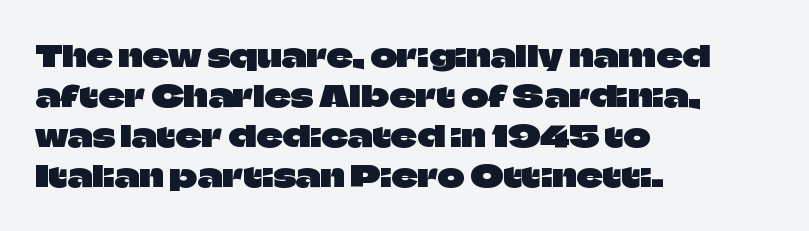
Q: Is the text italic (slanted)? A: No, it is upright.
Q: Is the typeface a serif or a sans-serif typeface? A: Sans-serif.
Q: Is the text underlined? A: No.
Q: How is the paragraph aligned? A: Left-aligned.
Q: Is the spacing between letters normal or unusually wide? A: Normal.
Q: Is the spacing between lines tight, normal or loose? A: Normal.
Q: Width (condensed, normal, or wide)? A: Normal.
Q: Stroke contrast? A: Low.
Q: x-height? A: Large.
Q: Monospaced? A: No.
